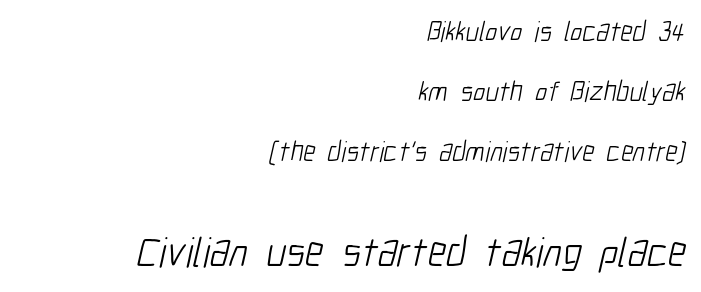
{"serif": "no", "bold": "no", "weight": "light", "width": "condensed", "stroke_contrast": "low", "x_height": "medium", "monospaced": "no", "underline": "no", "align": "right", "line_spacing": "loose", "line_spacing_ratio": 2.15, "letter_spacing": "normal", "letter_spacing_em": 0.0, "larger_block": "second", "size_ratio": 1.5, "glyph_px": 42}
